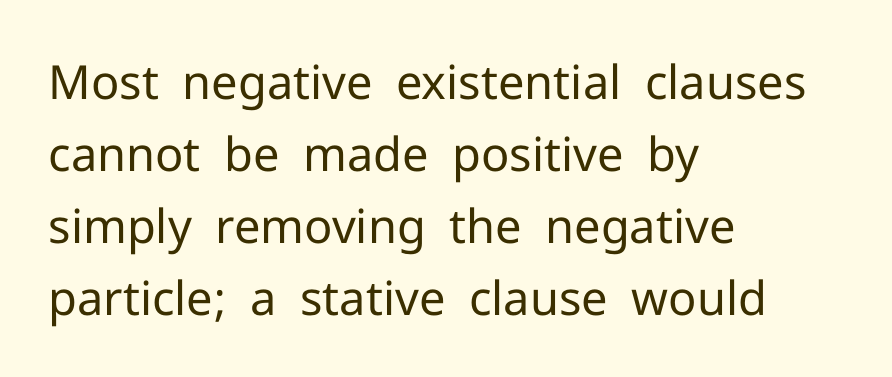
Unbolded letterforms with no extra heft. Each letter keeps its own natural width here, so spacing adapts to shape. How would I describe the line gaps? Plain and ordinary. Each word holds together tightly as a unit, with standard inter-letter gaps.
